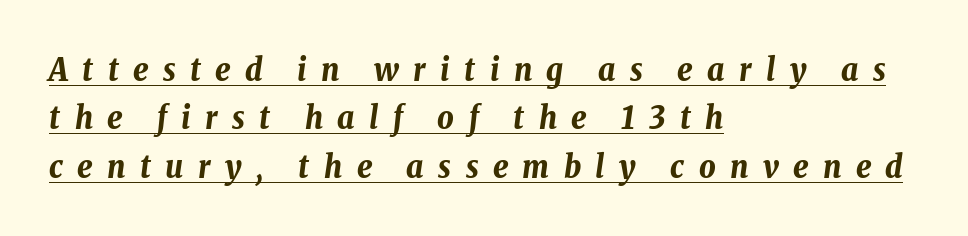
The image shows 32 px bold, condensed type, italic (leaning right); set left-aligned, normal line spacing (1.51x), unusually wide letter spacing (+0.45 em), underlined; low stroke contrast and a medium x-height.
